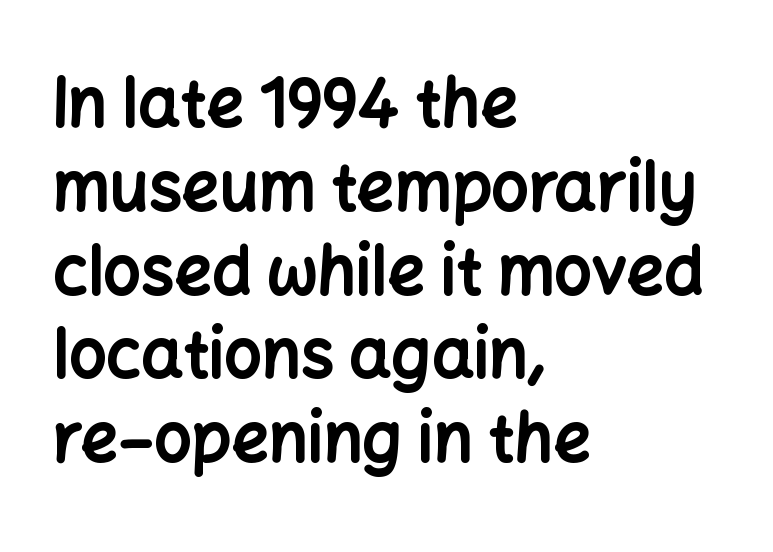
{"serif": "no", "italic": "no", "bold": "yes", "weight": "bold", "width": "normal", "stroke_contrast": "low", "x_height": "medium", "monospaced": "no", "underline": "no", "align": "left", "line_spacing": "normal", "line_spacing_ratio": 1.27, "letter_spacing": "normal", "letter_spacing_em": 0.0, "glyph_px": 66}
